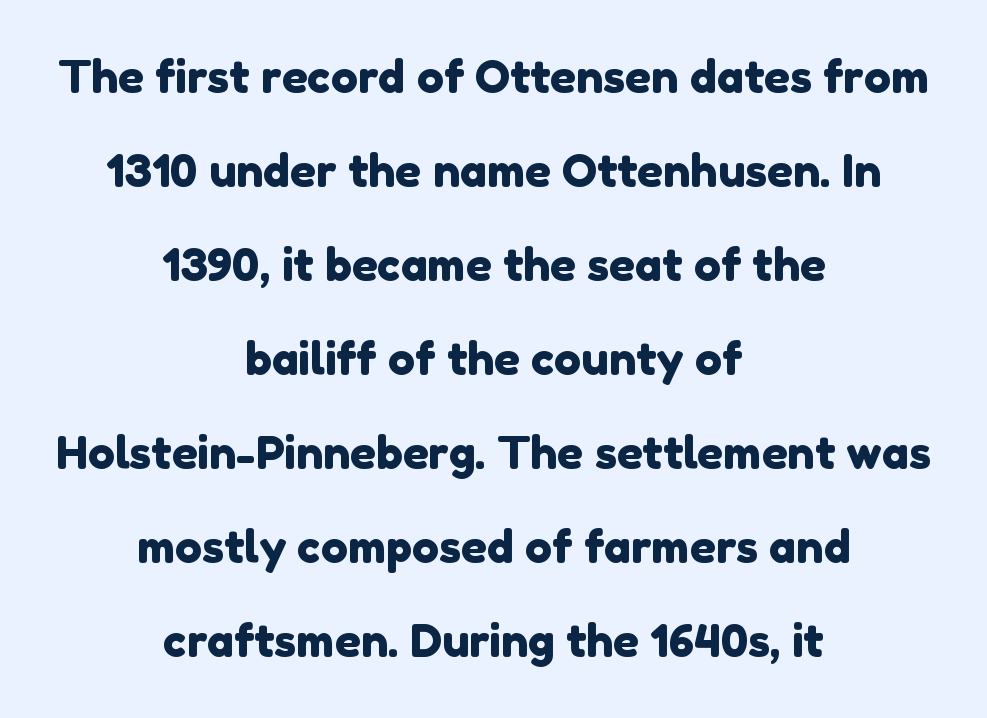
The image shows 45 px sans-serif type; set centered, loose line spacing (2.09x), normal letter spacing, not underlined; low stroke contrast and a medium x-height.
